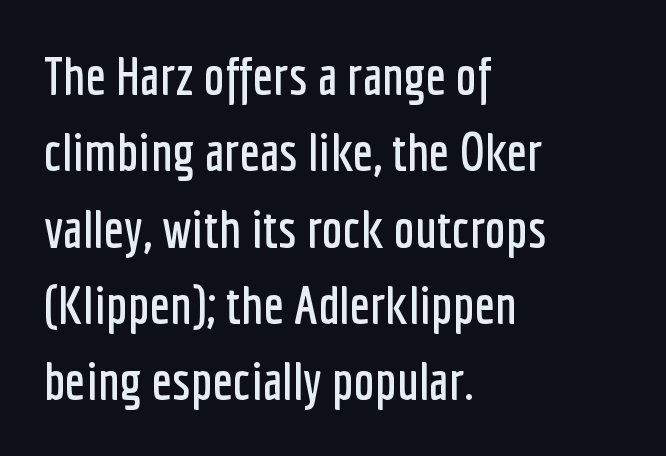
The image shows 53 px condensed sans-serif type, upright; set left-aligned, normal line spacing (1.44x), normal letter spacing, not underlined; low stroke contrast and a medium x-height.
